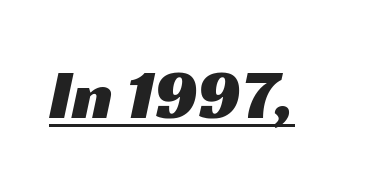
{"serif": "no", "width": "wide", "stroke_contrast": "medium", "x_height": "medium", "monospaced": "no", "underline": "yes", "letter_spacing": "normal", "letter_spacing_em": 0.0, "glyph_px": 70}
